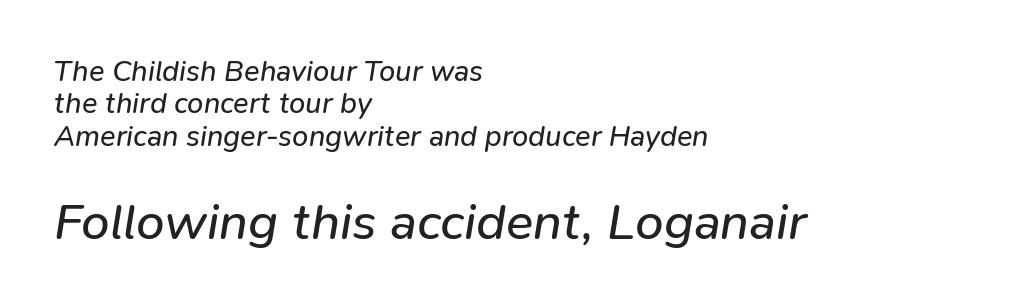
The image shows 51 px regular-weight type, italic (leaning right); set left-aligned, tight line spacing (1.12x), normal letter spacing, not underlined; the second (bottom) block is 1.76x larger; low stroke contrast and a medium x-height.
